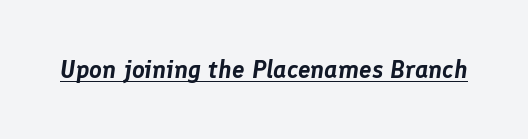
{"italic": "yes", "lean": "right", "slant_degrees": 8, "underline": "yes", "letter_spacing": "normal", "letter_spacing_em": 0.0, "glyph_px": 25}
